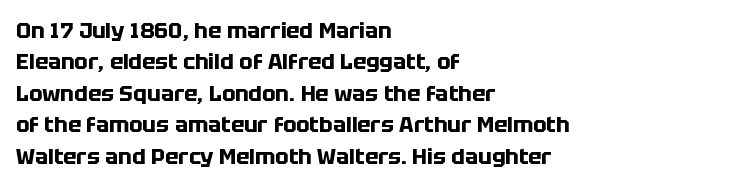
The vertical gap from one line to the next is medium. Bold? Absolutely — the strokes are thick and heavy. Plain, unruled lines of type. The ragged edge is on the right, which tells us the setting is flush left.
